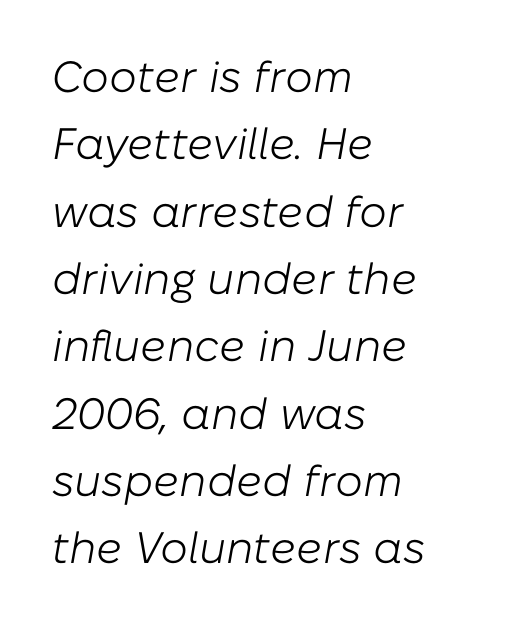
The line-height multiplier appears to be the usual default. The horizontal fit of the characters is conventional and even. Is the block centered? No — it sits flush against the left margin. Rendered with sloped, italic letterforms.
